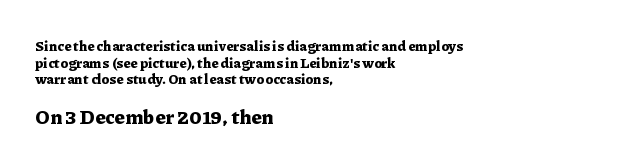
{"italic": "no", "bold": "yes", "underline": "no", "align": "left", "line_spacing_ratio": 1.19, "letter_spacing": "normal", "letter_spacing_em": 0.0, "larger_block": "second", "size_ratio": 1.43, "glyph_px": 20}
